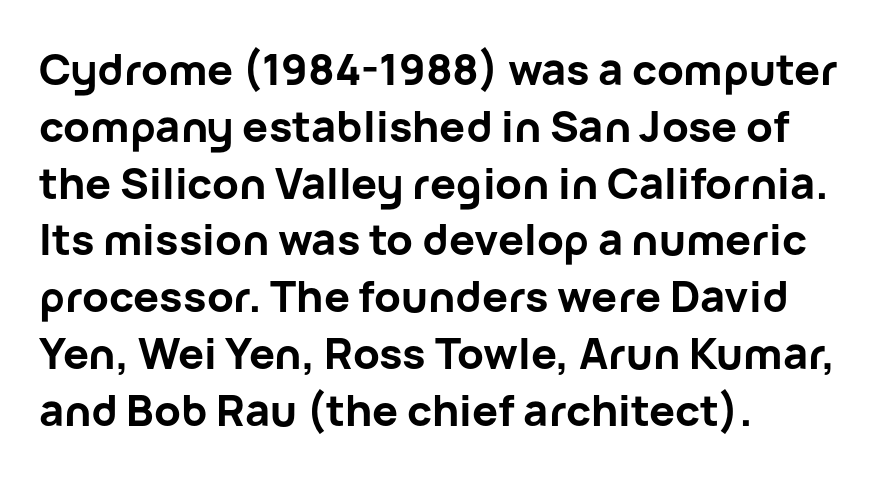
Q: Is the text bold? A: Yes.
Q: Is the text italic (slanted)? A: No, it is upright.
Q: Is the typeface a serif or a sans-serif typeface? A: Sans-serif.
Q: Is the text underlined? A: No.
Q: How is the paragraph aligned? A: Left-aligned.
Q: Is the spacing between letters normal or unusually wide? A: Normal.
Q: Is the spacing between lines tight, normal or loose? A: Normal.
Q: Width (condensed, normal, or wide)? A: Normal.
Q: Stroke contrast? A: Low.
Q: x-height? A: Medium.
Q: Monospaced? A: No.
